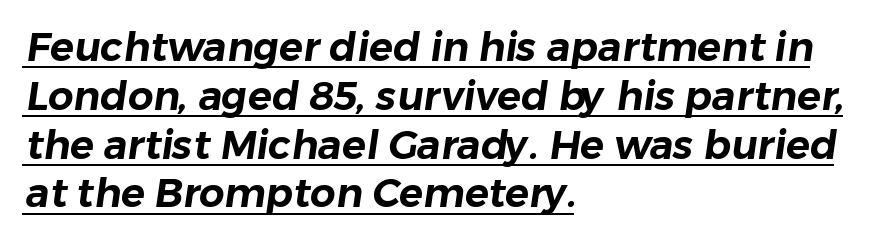
The image shows 40 px sans-serif type; set left-aligned, line spacing 1.22x, normal letter spacing, underlined; low stroke contrast and a medium x-height.
